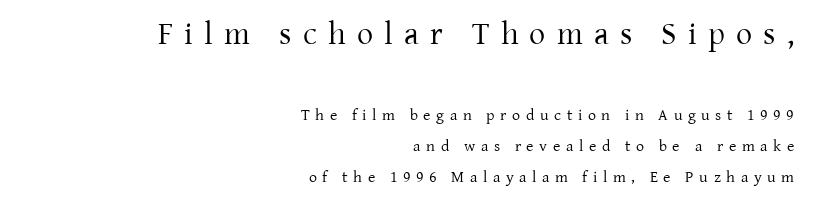
{"serif": "yes", "italic": "no", "bold": "no", "weight": "regular", "width": "normal", "stroke_contrast": "low", "x_height": "medium", "monospaced": "no", "underline": "no", "align": "right", "line_spacing": "loose", "line_spacing_ratio": 1.93, "letter_spacing": "wide", "letter_spacing_em": 0.35, "larger_block": "first", "size_ratio": 2.0, "glyph_px": 32}
